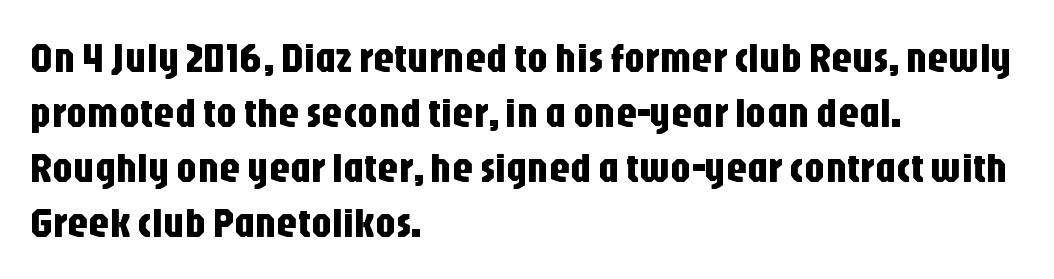
{"serif": "no", "italic": "no", "width": "condensed", "stroke_contrast": "low", "x_height": "large", "monospaced": "no", "underline": "no", "align": "left", "line_spacing": "normal", "line_spacing_ratio": 1.31, "letter_spacing": "normal", "letter_spacing_em": 0.0, "glyph_px": 42}
